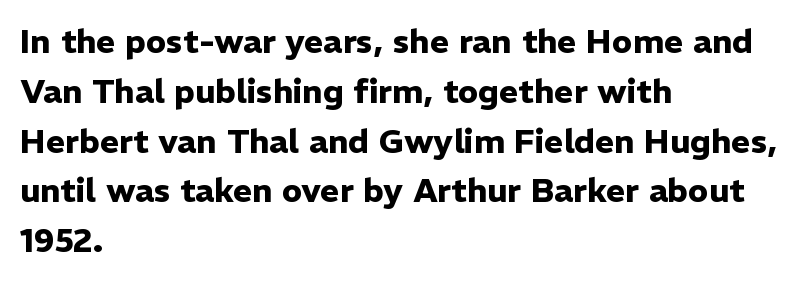
The zone under the glyphs is completely vacant. This block has exactly the height ordinary leading produces. Think of a printed novel: that variable character pitch is what you see here. Posture: vertical. Note: no serifs on the glyphs.
